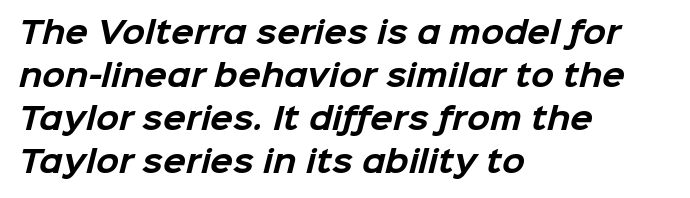
{"serif": "no", "bold": "yes", "weight": "bold", "width": "normal", "stroke_contrast": "low", "x_height": "medium", "monospaced": "no", "underline": "no", "align": "left", "line_spacing": "normal", "line_spacing_ratio": 1.43, "letter_spacing": "normal", "letter_spacing_em": 0.0, "glyph_px": 30}
